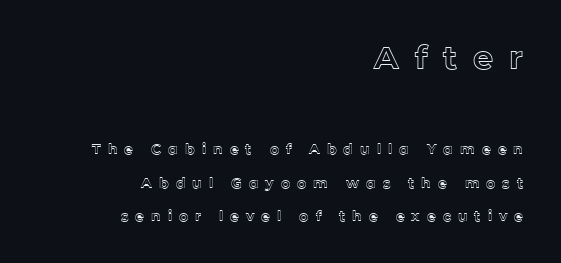
The image shows 32 px text type, upright; set right-aligned, loose line spacing (2.39x), unusually wide letter spacing (+0.5 em), not underlined; the first (top) block is 2.29x larger; a medium x-height.
